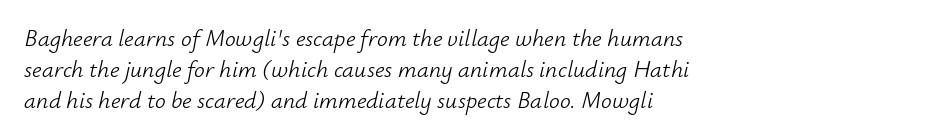
Q: Is the text bold? A: No.
Q: Is the text italic (slanted)? A: Yes, it leans right by about 12 degrees.
Q: Is the text underlined? A: No.
Q: How is the paragraph aligned? A: Left-aligned.
Q: Is the spacing between letters normal or unusually wide? A: Normal.
Q: Is the spacing between lines tight, normal or loose? A: Normal.
